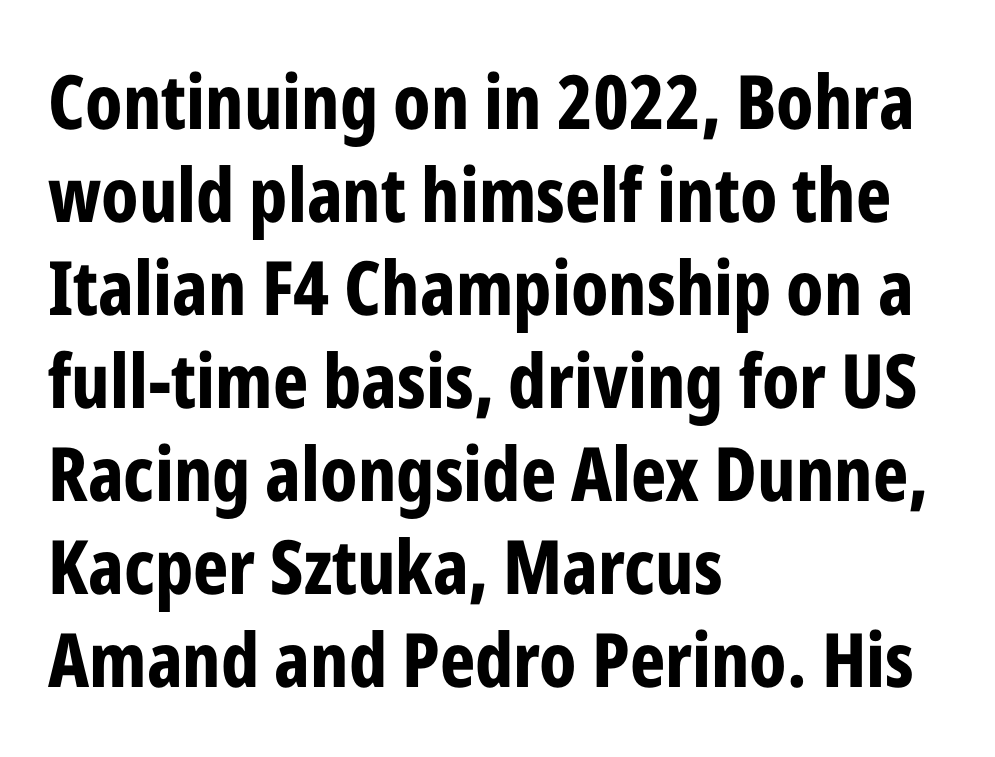
The image shows 75 px bold, condensed sans-serif type, upright; set left-aligned, line spacing 1.24x, normal letter spacing, not underlined; low stroke contrast and a medium x-height.
